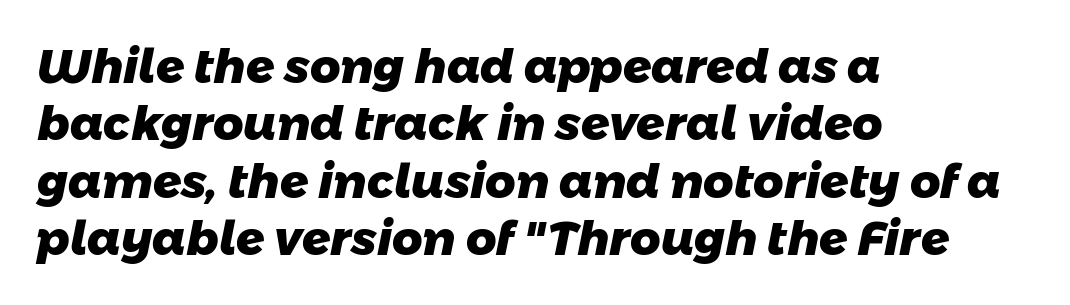
{"serif": "no", "bold": "yes", "weight": "heavy", "width": "normal", "stroke_contrast": "low", "x_height": "medium", "monospaced": "no", "underline": "no", "align": "left", "line_spacing_ratio": 1.22, "letter_spacing": "normal", "letter_spacing_em": 0.0, "glyph_px": 47}
